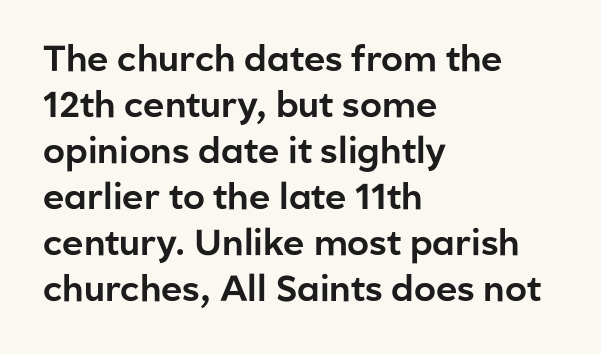
{"serif": "no", "italic": "no", "width": "normal", "stroke_contrast": "low", "x_height": "medium", "monospaced": "no", "underline": "no", "align": "left", "line_spacing": "normal", "line_spacing_ratio": 1.28, "letter_spacing": "normal", "letter_spacing_em": 0.0, "glyph_px": 36}
